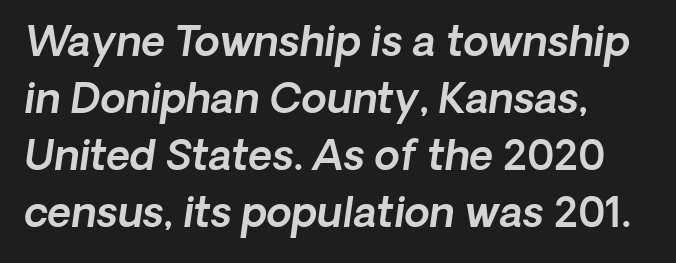
{"serif": "no", "width": "normal", "x_height": "medium", "monospaced": "no", "underline": "no", "align": "left", "line_spacing": "normal", "line_spacing_ratio": 1.39, "letter_spacing": "normal", "letter_spacing_em": 0.0, "glyph_px": 41}
